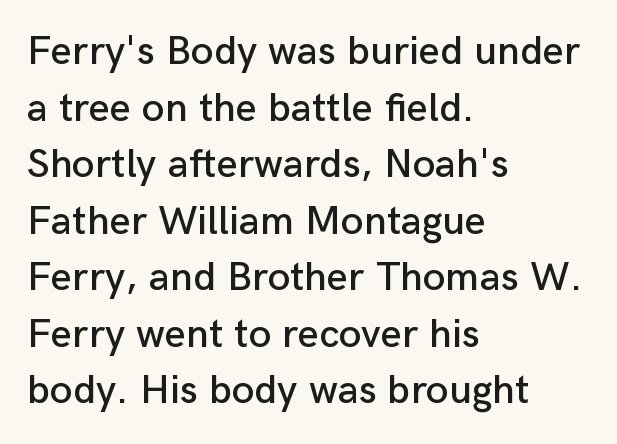
{"serif": "no", "italic": "no", "width": "normal", "stroke_contrast": "low", "x_height": "medium", "monospaced": "no", "underline": "no", "align": "left", "line_spacing": "normal", "line_spacing_ratio": 1.38, "letter_spacing": "normal", "letter_spacing_em": 0.0, "glyph_px": 41}
